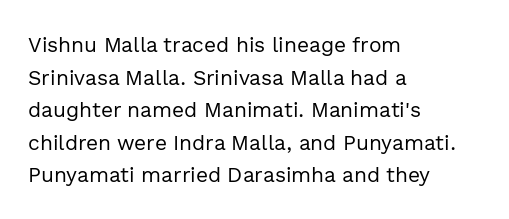
{"italic": "no", "bold": "no", "underline": "no", "align": "left", "line_spacing": "normal", "line_spacing_ratio": 1.55, "letter_spacing": "normal", "letter_spacing_em": 0.0, "glyph_px": 21}
